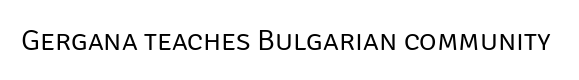
{"serif": "no", "italic": "no", "bold": "no", "weight": "regular", "width": "normal", "stroke_contrast": "low", "x_height": "large", "monospaced": "no", "underline": "no", "letter_spacing": "normal", "letter_spacing_em": 0.0, "glyph_px": 30}
